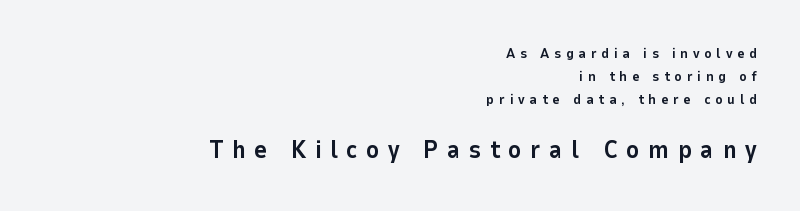
Every letter is thick-stroked: bold, no question. In this sample the second text group is rendered at the bigger scale. Baseline-to-baseline distance is the conventional proportion of letter height. Nope, not italic — everything's standing straight. Look at the tracking — it's clearly loosened, letters drifting apart. The typesetter chose a ragged-left arrangement here.
